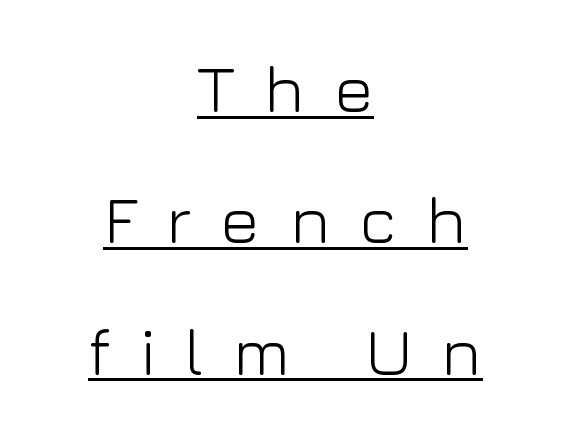
A great deal of white space separates one row of letters from the next. Is this a fixed-width face? No — the glyphs have proportional, varying widths. You could only call the tracking loose — the letters float apart. Weight: in the light-to-regular range. Nothing sits at the stroke ends, so this counts as sans-serif. Does the lettering tilt? It doesn't — this is upright.
